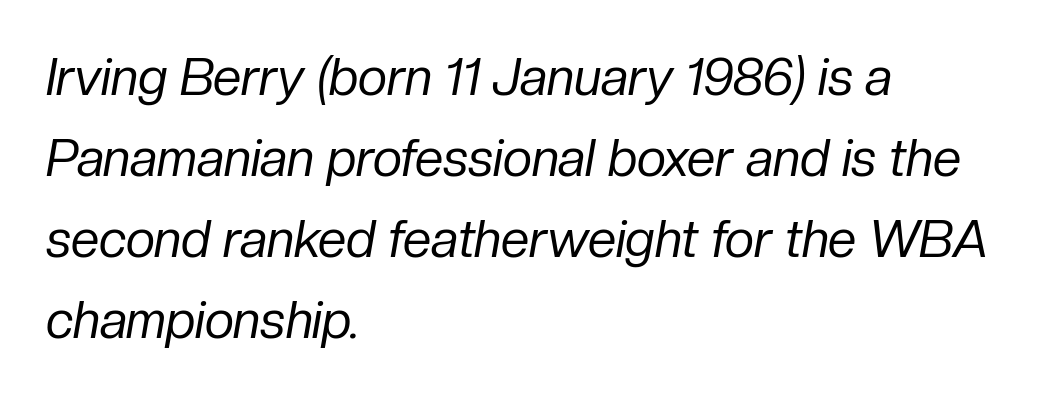
This sample has the flowing, uneven cadence of proportional lettering. Heaviness? Minimal to ordinary, like unemphasized prose. Normally led — the rows are evenly, conventionally spaced. Observe the lean: these are italic letterforms.
